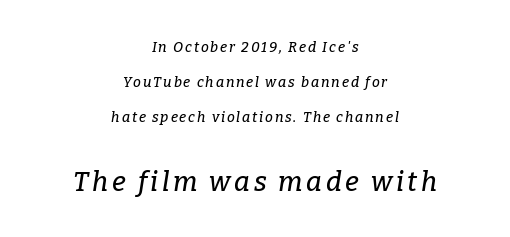
{"italic": "yes", "lean": "right", "slant_degrees": 9, "underline": "no", "align": "center", "line_spacing": "loose", "line_spacing_ratio": 2.5, "larger_block": "second", "size_ratio": 1.93, "glyph_px": 27}
